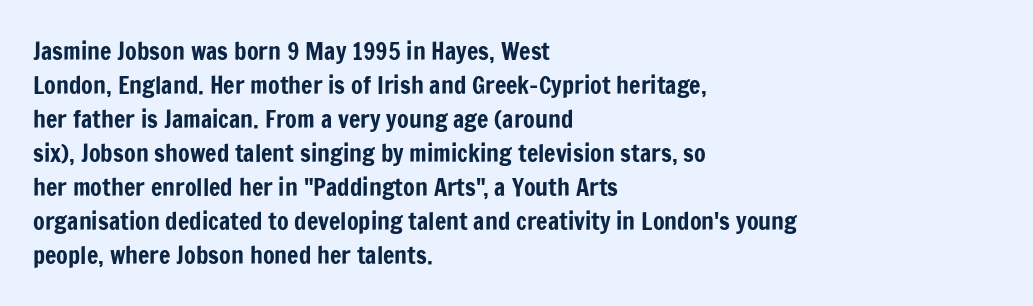
{"italic": "no", "underline": "no", "align": "left", "line_spacing": "normal", "line_spacing_ratio": 1.42, "letter_spacing": "normal", "letter_spacing_em": 0.0, "glyph_px": 24}
